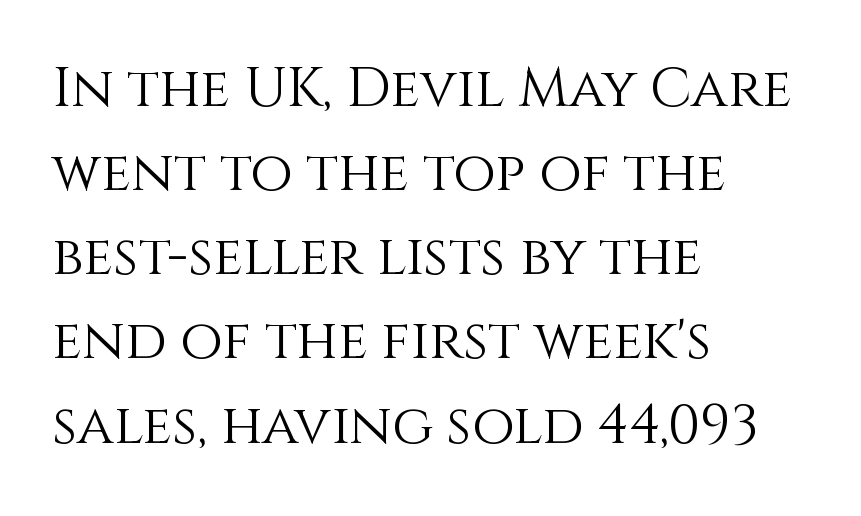
Descenders hang freely into open space. This is not heavy type; no bold has been used. The lettering holds an erect, upright posture throughout. Look at the tracking — it's just the regular setting, nothing added.
